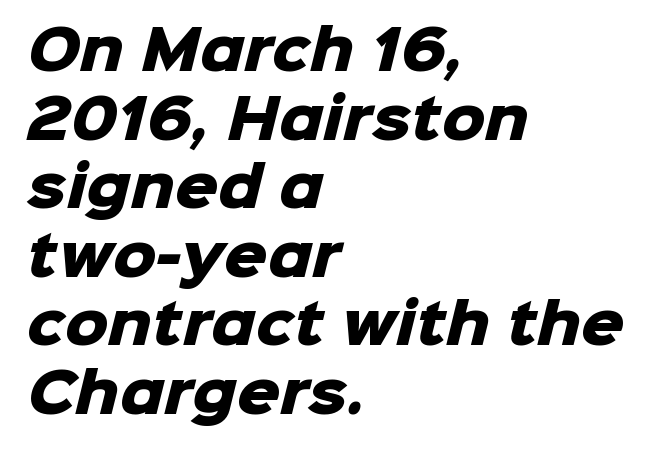
{"serif": "no", "bold": "yes", "weight": "heavy", "width": "normal", "stroke_contrast": "low", "x_height": "medium", "monospaced": "no", "underline": "no", "align": "left", "line_spacing": "normal", "line_spacing_ratio": 1.27, "letter_spacing": "normal", "letter_spacing_em": 0.0, "glyph_px": 54}
